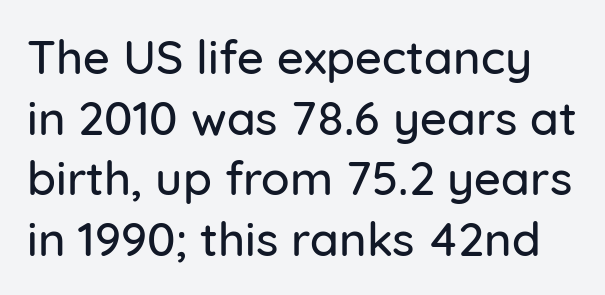
{"serif": "no", "italic": "no", "width": "normal", "stroke_contrast": "low", "x_height": "medium", "monospaced": "no", "underline": "no", "line_spacing": "normal", "line_spacing_ratio": 1.29, "letter_spacing": "normal", "letter_spacing_em": 0.0, "glyph_px": 47}
